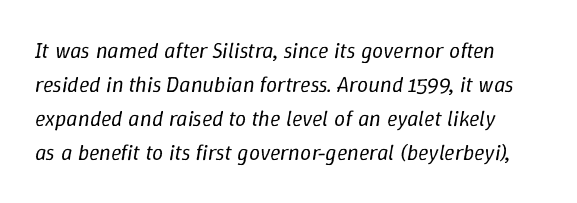
Tracking value appears to be zero — textbook default spacing. This is not heavy type; no bold has been used. Notice how descenders clear the ascenders below comfortably — that's standard leading. The baseline area is clear. The face used here has a pronounced slope to its letters.
